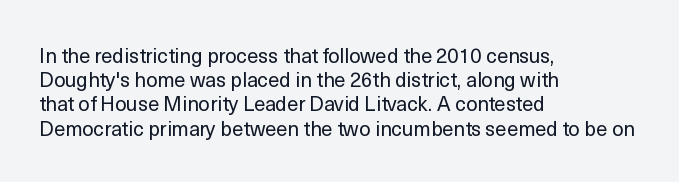
Tall strokes in this sample are plumb rather than angled. Decoration check: the copy has no underline. Words appear dense and cohesive because spacing is normal. The typesetter chose a ragged-right arrangement here.
